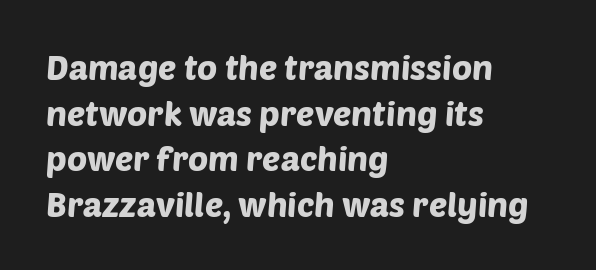
The image shows 34 px sans-serif type; set left-aligned, normal line spacing (1.34x), normal letter spacing, not underlined; low stroke contrast and a large x-height.
